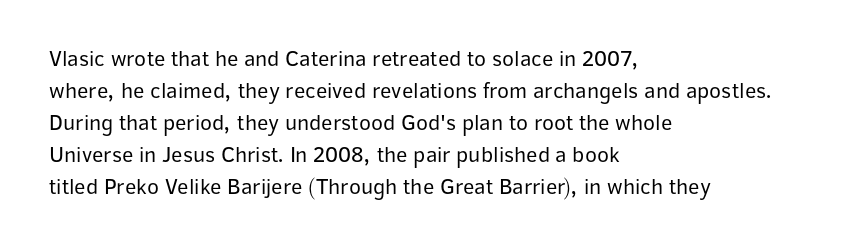
Q: Is the text bold? A: No.
Q: Is the text italic (slanted)? A: No, it is upright.
Q: Is the text underlined? A: No.
Q: How is the paragraph aligned? A: Left-aligned.
Q: Is the spacing between letters normal or unusually wide? A: Normal.
Q: Is the spacing between lines tight, normal or loose? A: Normal.
